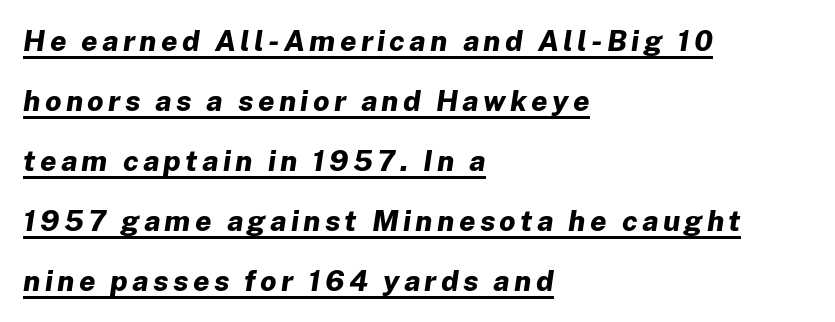
{"italic": "yes", "lean": "right", "slant_degrees": 8, "bold": "yes", "weight": "bold", "width": "normal", "stroke_contrast": "low", "x_height": "medium", "monospaced": "no", "underline": "yes", "align": "left", "line_spacing": "loose", "line_spacing_ratio": 2.07, "glyph_px": 29}
